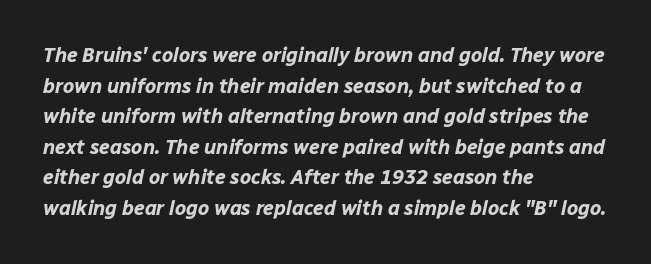
{"italic": "yes", "lean": "right", "slant_degrees": 12, "bold": "yes", "underline": "no", "align": "left", "line_spacing": "normal", "line_spacing_ratio": 1.53, "letter_spacing": "normal", "letter_spacing_em": 0.0, "glyph_px": 20}
